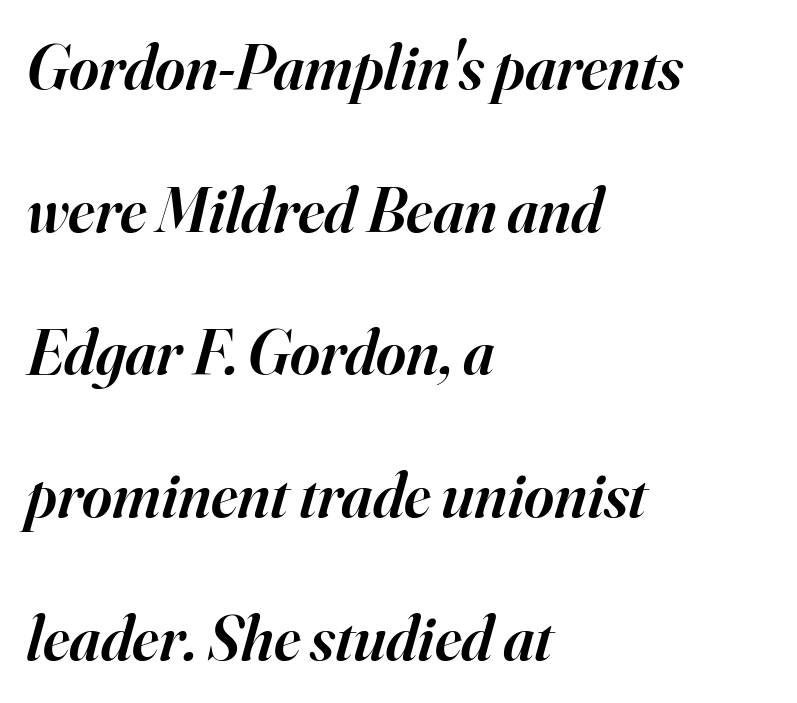
The image shows 64 px semibold serif type, italic (leaning right); set left-aligned, loose line spacing (2.23x), normal letter spacing, not underlined; high stroke contrast and a small x-height.
